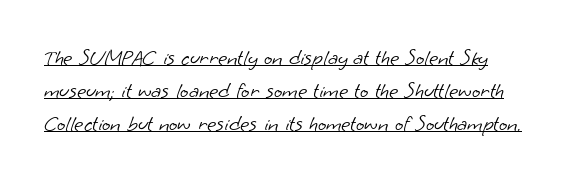
Q: Is the text bold? A: No.
Q: Is the text underlined? A: Yes.
Q: Is the spacing between letters normal or unusually wide? A: Normal.
Q: Is the spacing between lines tight, normal or loose? A: Normal.
